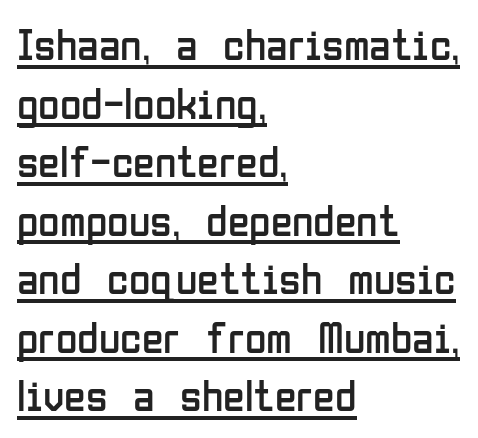
The image shows 44 px regular-weight, condensed sans-serif type, upright; set left-aligned, normal line spacing (1.33x), normal letter spacing, underlined; low stroke contrast and a medium x-height.
